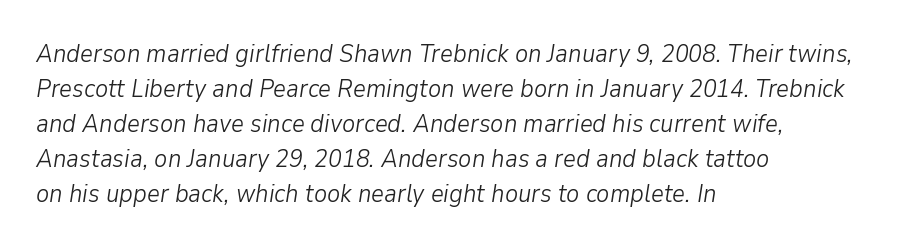
Q: Is the text bold? A: No.
Q: Is the text italic (slanted)? A: Yes, it leans right by about 9 degrees.
Q: Is the text underlined? A: No.
Q: How is the paragraph aligned? A: Left-aligned.
Q: Is the spacing between letters normal or unusually wide? A: Normal.
Q: Is the spacing between lines tight, normal or loose? A: Normal.
